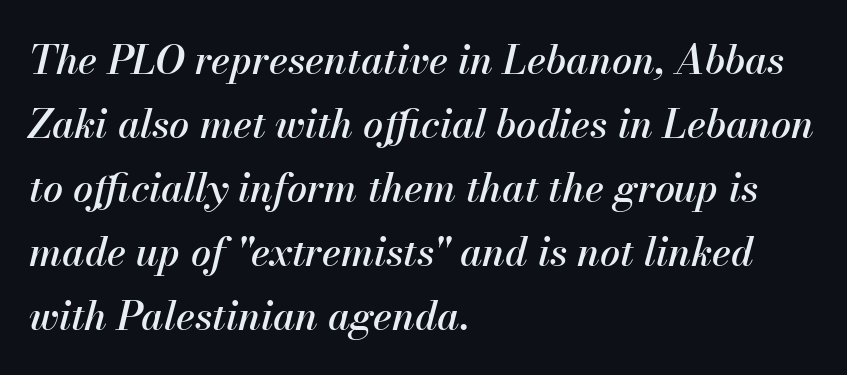
{"italic": "yes", "lean": "right", "slant_degrees": 13, "width": "normal", "stroke_contrast": "medium", "x_height": "small", "monospaced": "no", "underline": "no", "align": "left", "line_spacing": "normal", "line_spacing_ratio": 1.6, "letter_spacing": "normal", "letter_spacing_em": 0.0, "glyph_px": 40}
